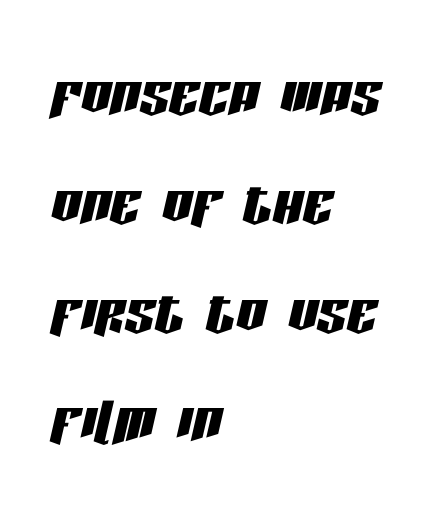
Q: Is the text italic (slanted)? A: Yes, it leans right by about 13 degrees.
Q: Is the text underlined? A: No.
Q: How is the paragraph aligned? A: Left-aligned.
Q: Is the spacing between letters normal or unusually wide? A: Normal.
Q: Is the spacing between lines tight, normal or loose? A: Normal.
Q: Width (condensed, normal, or wide)? A: Condensed.
Q: Stroke contrast? A: Low.
Q: x-height? A: Large.
Q: Monospaced? A: No.
